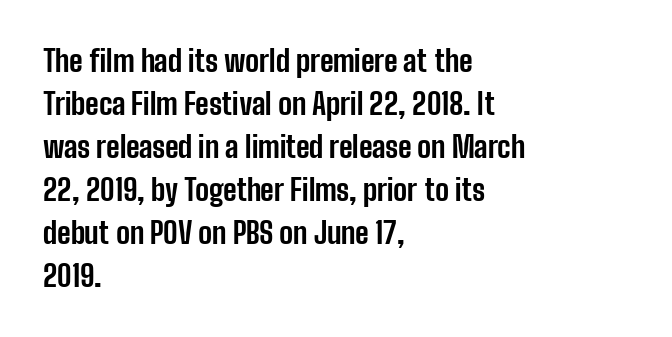
The image shows 29 px bold, condensed sans-serif type, upright; set left-aligned, normal line spacing (1.48x), normal letter spacing, not underlined; low stroke contrast and a medium x-height.
